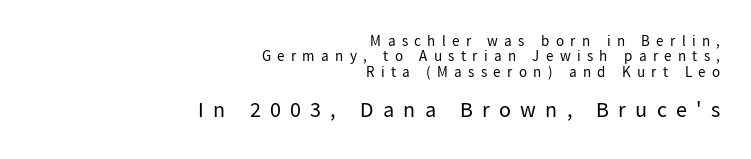
Q: Is the text bold? A: No.
Q: Is the text italic (slanted)? A: No, it is upright.
Q: Is the text underlined? A: No.
Q: How is the paragraph aligned? A: Right-aligned.
Q: Is the spacing between letters normal or unusually wide? A: Unusually wide.
Q: Is the spacing between lines tight, normal or loose? A: Tight.
Q: Which block of text is set in a larger size, the first (top) or the second (bottom)? A: The second (bottom) one.
